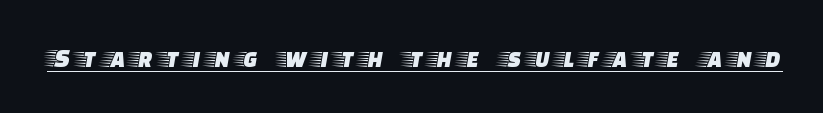
The image shows 28 px wide serif type; set unusually wide letter spacing (+0.29 em), underlined; low stroke contrast and a large x-height.
